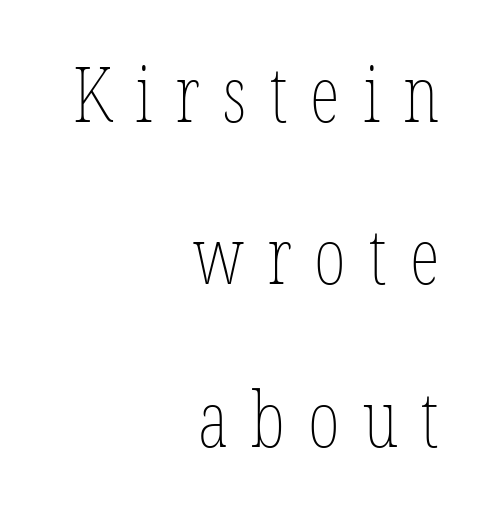
Q: Is the text bold? A: No.
Q: Is the text italic (slanted)? A: No, it is upright.
Q: Is the text underlined? A: No.
Q: How is the paragraph aligned? A: Right-aligned.
Q: Is the spacing between letters normal or unusually wide? A: Unusually wide.
Q: Is the spacing between lines tight, normal or loose? A: Loose.
Q: Width (condensed, normal, or wide)? A: Condensed.
Q: Stroke contrast? A: Low.
Q: x-height? A: Medium.
Q: Monospaced? A: No.
